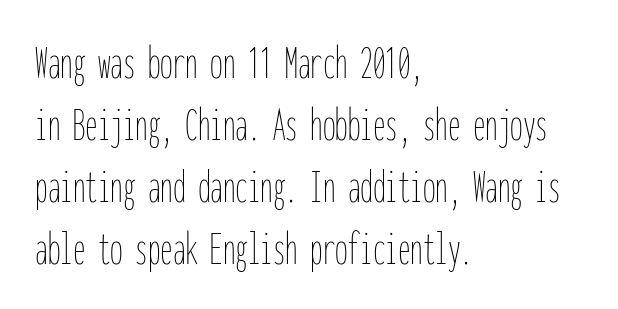
Each line starts at the same left margin while the right side varies. Upright lettering throughout. Each letter, wide or thin by design, is forced into the same width here. Spacing between characters is what you'd get straight out of the box. Underline: absent. The strokes are not fattened; the text isn't bold.
